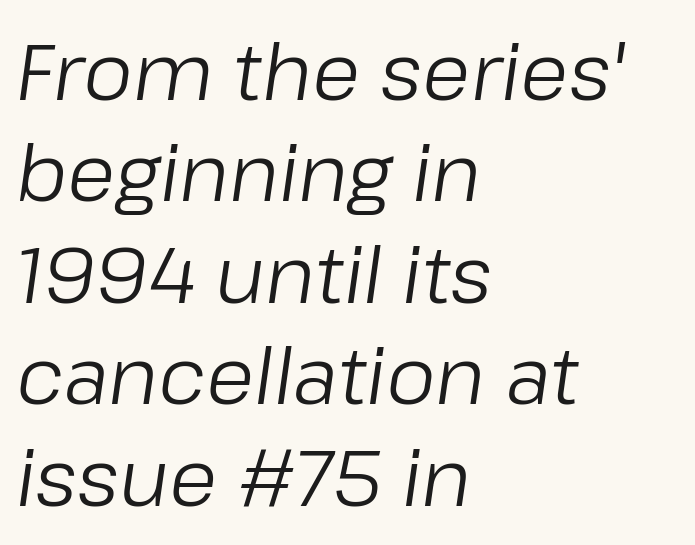
Nobody touched the tracking dial on this one. Reading down the column, the eye jumps a familiar distance to each next line. Left-aligned paragraph, ragged on the right. On a weight scale, this lands at 450 or below. Letters rest on an invisible, unmarked baseline.
